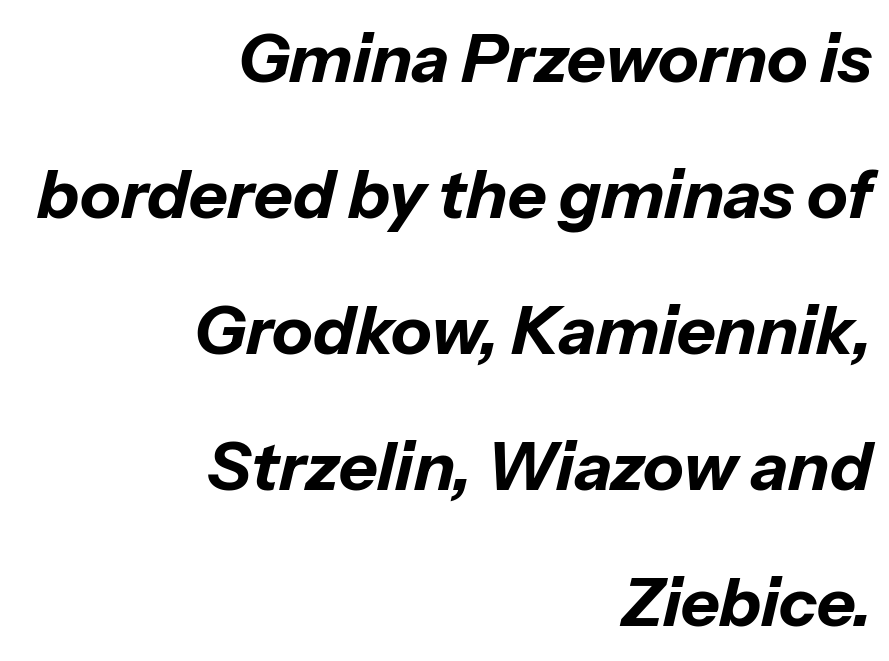
{"italic": "yes", "lean": "right", "slant_degrees": 13, "bold": "yes", "weight": "bold", "width": "normal", "stroke_contrast": "low", "x_height": "medium", "monospaced": "no", "underline": "no", "align": "right", "line_spacing": "loose", "line_spacing_ratio": 2.03, "letter_spacing": "normal", "letter_spacing_em": 0.0, "glyph_px": 67}
